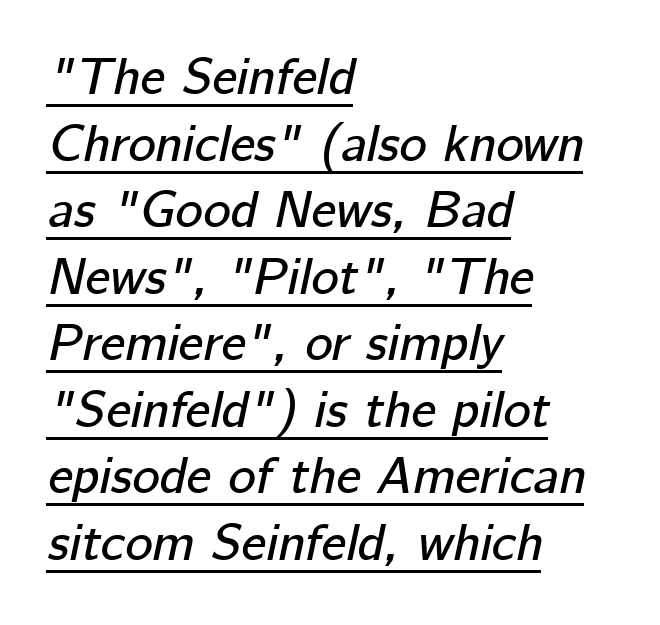
Evenly set lines give the paragraph a standard silhouette. Casual observation: everything's shoved over to the left. The glyphs are accompanied by a horizontal stroke just below them. Is this a fixed-width face? No — the glyphs have proportional, varying widths. You could call the tracking neutral — neither tight nor loose. When letters slant like this, we call the style italic.
